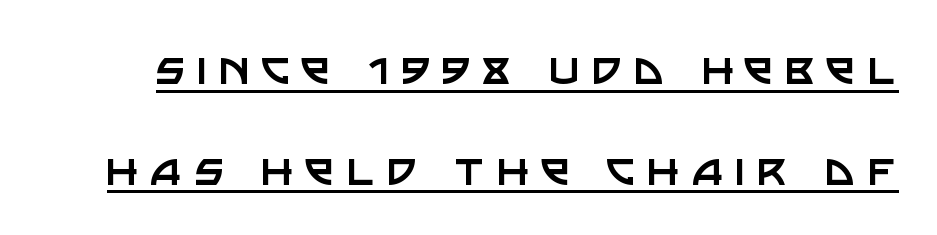
Q: Is the text bold? A: No.
Q: Is the text italic (slanted)? A: No, it is upright.
Q: Is the typeface a serif or a sans-serif typeface? A: Sans-serif.
Q: Is the text underlined? A: Yes.
Q: Is the spacing between letters normal or unusually wide? A: Unusually wide.
Q: Is the spacing between lines tight, normal or loose? A: Loose.
Q: Width (condensed, normal, or wide)? A: Normal.
Q: Stroke contrast? A: Low.
Q: x-height? A: Large.
Q: Monospaced? A: No.
